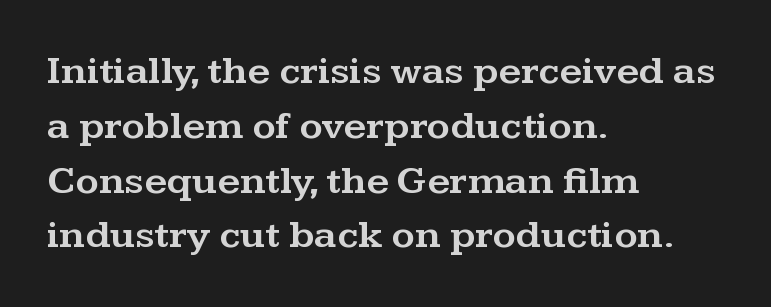
Letterform terminals end in serifs throughout the passage. Italic? Not at all — the glyphs are vertical. These lines stack with their left ends in a neat column. The gap between lines stays unmarked. Here the designer chose a conventional face with non-uniform glyph widths. In terms of leading, this rendering sits right in the middle.
